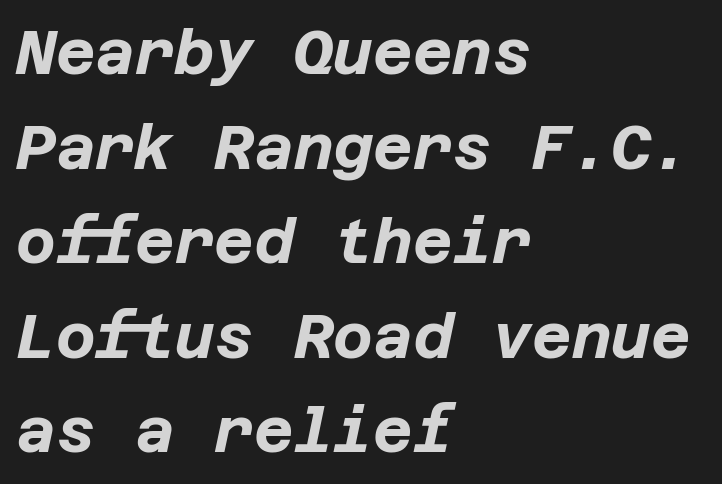
{"italic": "yes", "lean": "right", "slant_degrees": 12, "bold": "yes", "weight": "bold", "width": "normal", "stroke_contrast": "low", "x_height": "large", "underline": "no", "align": "left", "line_spacing": "normal", "line_spacing_ratio": 1.55, "letter_spacing": "normal", "letter_spacing_em": 0.0, "glyph_px": 61}
